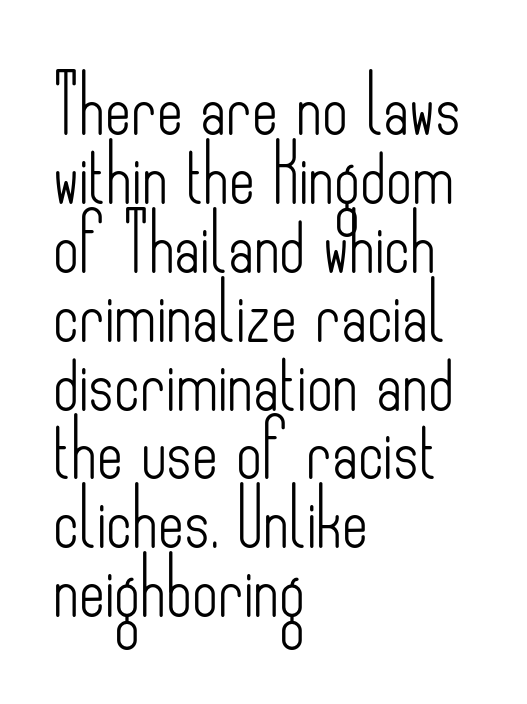
Weight: regular or lighter. Typographically, this falls in the sans-serif category. The gaps between neighbouring characters are ordinary and unremarkable. Quick note: not italic, upright. The space directly below the letters is spotless.
